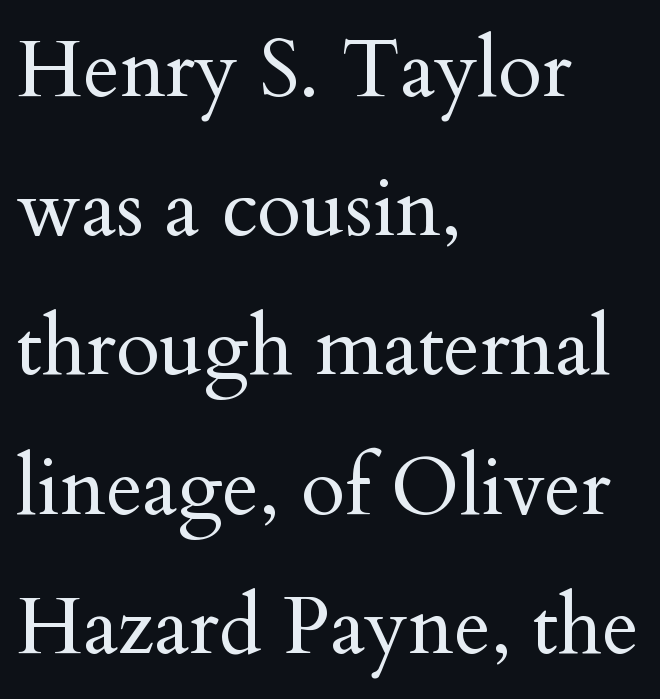
Visually the block forms a straight wall on the left and a jagged coastline on the right. Does the type have serifs? Yes, each stem ends in a small foot. You could not count columns in this text — the font is proportionally spaced. Is the type heavy? It reads as light-to-regular instead.
